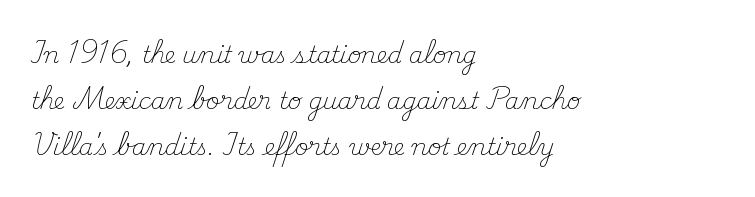
Spacing between characters is what you'd get straight out of the box. Clear beneath every line of the passage. The strokes are not fattened; the text isn't bold.
